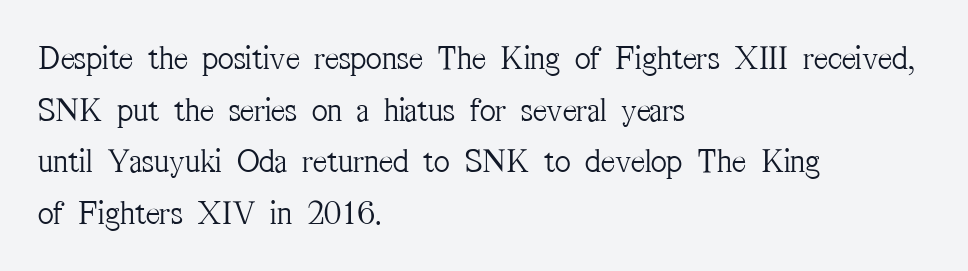
The image shows 34 px light, condensed serif type, upright; set left-aligned, normal line spacing (1.52x), normal letter spacing, not underlined; medium stroke contrast and a medium x-height.
